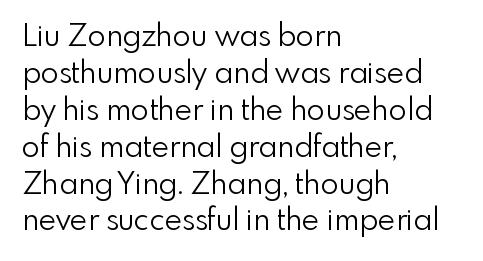
The image shows 30 px light sans-serif type, upright; set left-aligned, line spacing 1.23x, normal letter spacing, not underlined; low stroke contrast and a small x-height.
